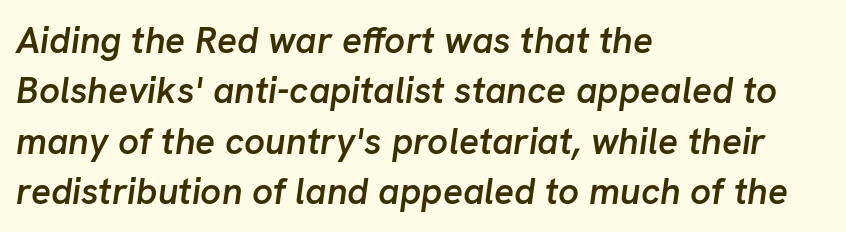
Q: Is the text bold? A: Semi-bold.
Q: Is the text italic (slanted)? A: Yes, it leans right by about 8 degrees.
Q: Is the text underlined? A: No.
Q: How is the paragraph aligned? A: Left-aligned.
Q: Is the spacing between letters normal or unusually wide? A: Normal.
Q: Is the spacing between lines tight, normal or loose? A: Normal.
Q: Width (condensed, normal, or wide)? A: Normal.
Q: Stroke contrast? A: Low.
Q: x-height? A: Medium.
Q: Monospaced? A: No.
